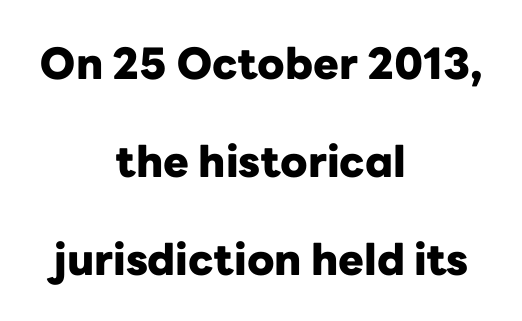
Q: Is the text bold? A: Yes.
Q: Is the text italic (slanted)? A: No, it is upright.
Q: Is the typeface a serif or a sans-serif typeface? A: Sans-serif.
Q: Is the text underlined? A: No.
Q: How is the paragraph aligned? A: Centered.
Q: Is the spacing between letters normal or unusually wide? A: Normal.
Q: Is the spacing between lines tight, normal or loose? A: Loose.
Q: Width (condensed, normal, or wide)? A: Normal.
Q: Stroke contrast? A: Low.
Q: x-height? A: Medium.
Q: Monospaced? A: No.
